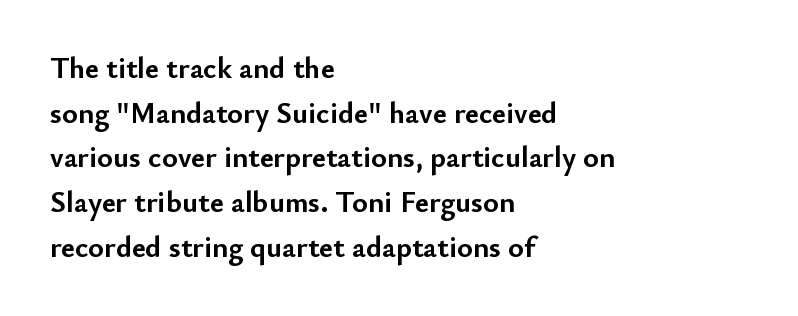
Q: Is the text bold? A: Yes.
Q: Is the text italic (slanted)? A: No, it is upright.
Q: Is the typeface a serif or a sans-serif typeface? A: Sans-serif.
Q: Is the text underlined? A: No.
Q: How is the paragraph aligned? A: Left-aligned.
Q: Is the spacing between letters normal or unusually wide? A: Normal.
Q: Is the spacing between lines tight, normal or loose? A: Normal.
Q: Width (condensed, normal, or wide)? A: Normal.
Q: Stroke contrast? A: Low.
Q: x-height? A: Small.
Q: Monospaced? A: No.
